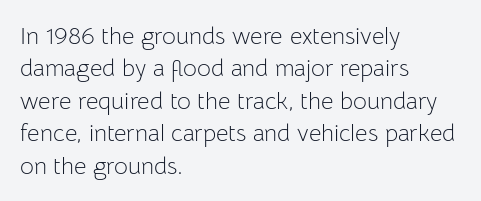
Q: Is the text bold? A: No.
Q: Is the text italic (slanted)? A: No, it is upright.
Q: Is the text underlined? A: No.
Q: How is the paragraph aligned? A: Left-aligned.
Q: Is the spacing between letters normal or unusually wide? A: Normal.
Q: Is the spacing between lines tight, normal or loose? A: Normal.
